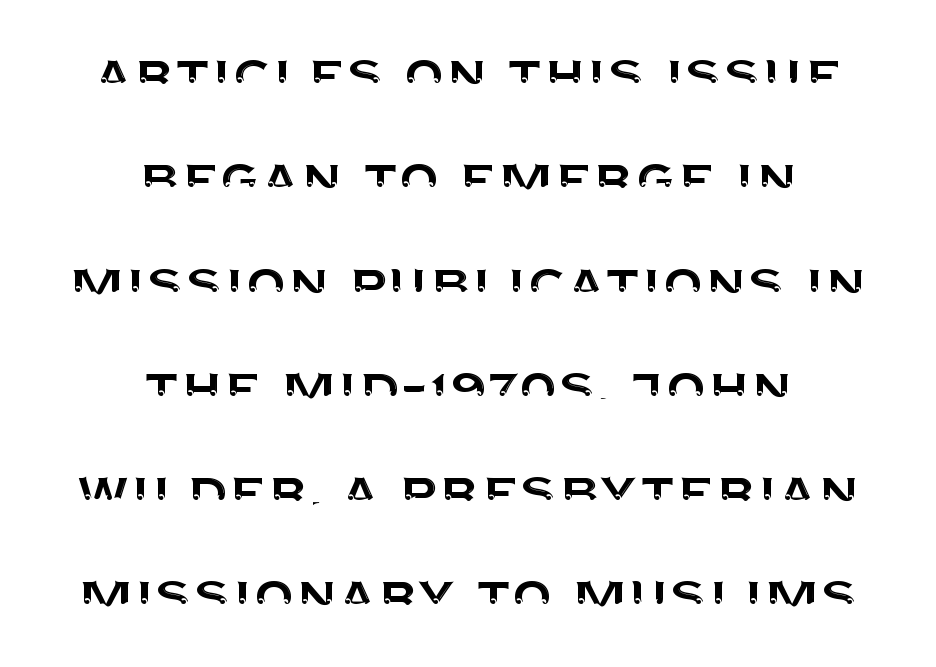
Q: Is the text italic (slanted)? A: No, it is upright.
Q: Is the typeface a serif or a sans-serif typeface? A: Sans-serif.
Q: Is the text underlined? A: No.
Q: How is the paragraph aligned? A: Centered.
Q: Is the spacing between letters normal or unusually wide? A: Normal.
Q: Is the spacing between lines tight, normal or loose? A: Normal.
Q: Width (condensed, normal, or wide)? A: Normal.
Q: Stroke contrast? A: Medium.
Q: x-height? A: Large.
Q: Monospaced? A: No.
